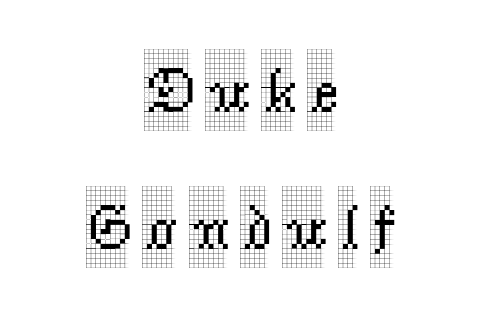
Is the letter spacing exaggerated? Yes — the characters are pushed far apart. This sample is center-justified, so both line endings float freely. This is serif lettering, the kind often seen in printed books. Baseline-to-baseline distance is far greater than the letter height.
